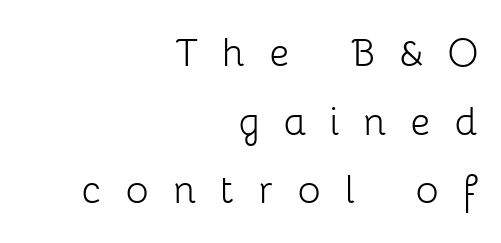
{"serif": "no", "italic": "no", "bold": "no", "weight": "light", "width": "normal", "stroke_contrast": "low", "x_height": "medium", "monospaced": "no", "underline": "no", "align": "right", "line_spacing": "normal", "line_spacing_ratio": 1.43, "letter_spacing": "wide", "letter_spacing_em": 0.5, "glyph_px": 48}
